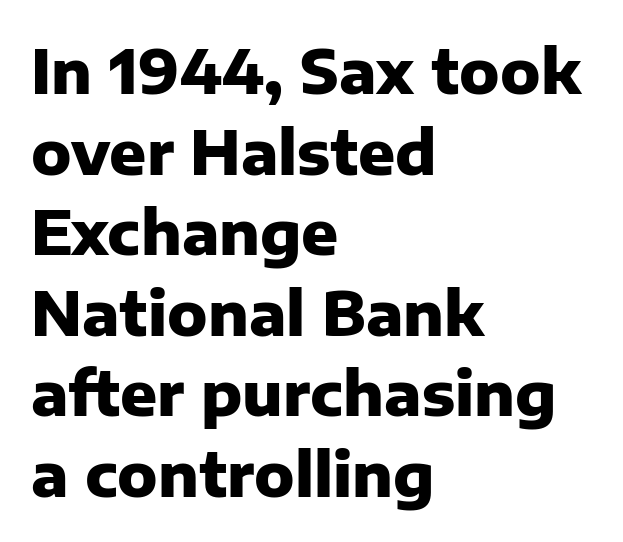
{"serif": "no", "italic": "no", "bold": "yes", "weight": "heavy", "width": "normal", "stroke_contrast": "low", "x_height": "medium", "monospaced": "no", "underline": "no", "align": "left", "line_spacing": "normal", "line_spacing_ratio": 1.32, "letter_spacing": "normal", "letter_spacing_em": 0.0, "glyph_px": 61}
